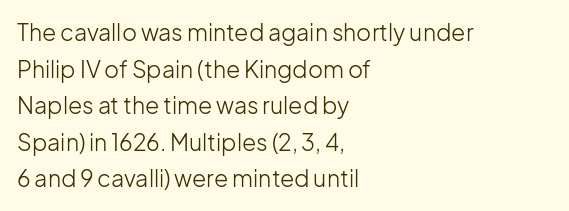
The image shows 23 px text type, upright; set left-aligned, normal line spacing (1.59x), normal letter spacing, not underlined.
